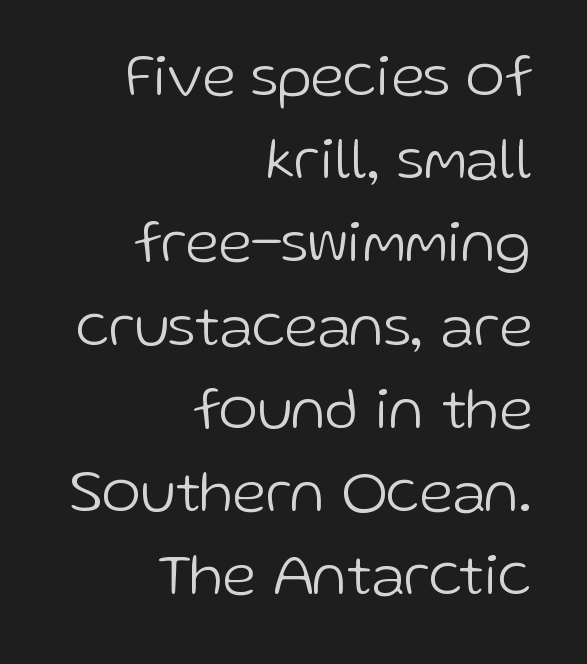
{"serif": "no", "italic": "no", "bold": "no", "weight": "light", "width": "normal", "stroke_contrast": "low", "x_height": "medium", "monospaced": "no", "underline": "no", "align": "right", "line_spacing": "normal", "line_spacing_ratio": 1.41, "letter_spacing": "normal", "letter_spacing_em": 0.0, "glyph_px": 59}
